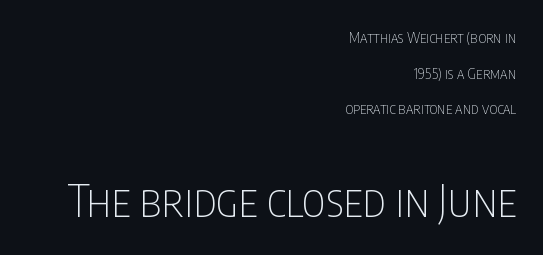
No word sits above an underline. Font category for this specimen: sans-serif. Standard letterfit; no display-style spreading of the glyphs. Rendered with straight, roman letterforms.
